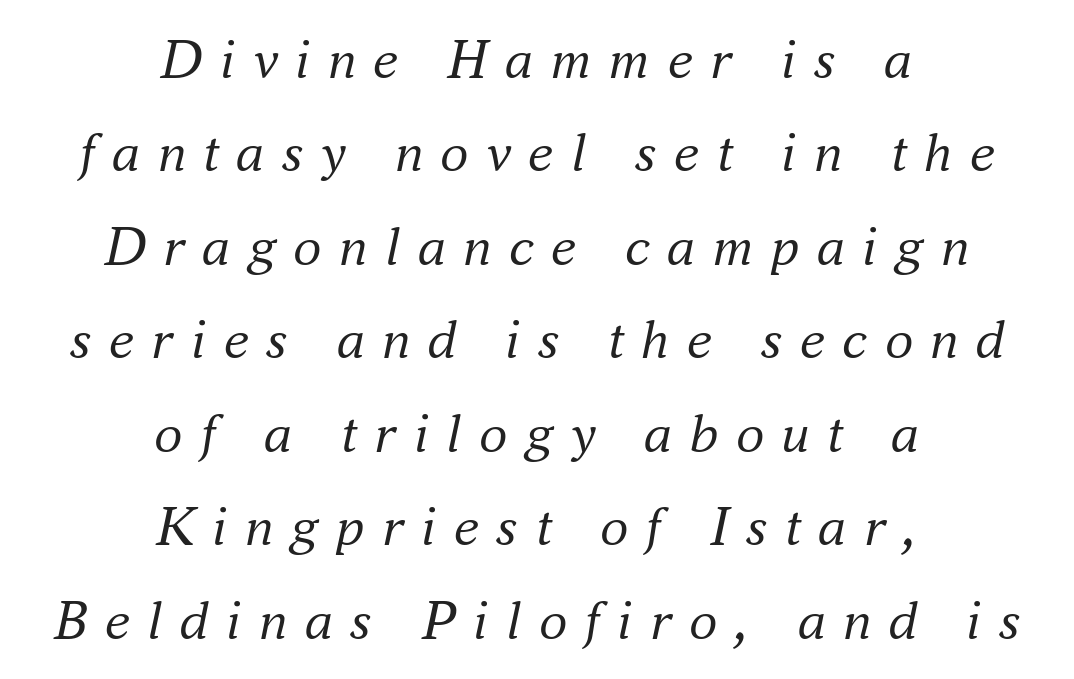
{"serif": "yes", "italic": "yes", "lean": "right", "slant_degrees": 16, "bold": "no", "weight": "regular", "width": "normal", "stroke_contrast": "medium", "x_height": "small", "monospaced": "no", "underline": "no", "align": "center", "line_spacing": "normal", "line_spacing_ratio": 1.64, "letter_spacing": "wide", "letter_spacing_em": 0.3, "glyph_px": 57}
